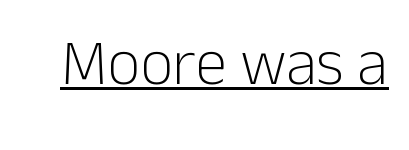
The image shows 64 px light sans-serif type, upright; set normal letter spacing, underlined; low stroke contrast and a medium x-height.
